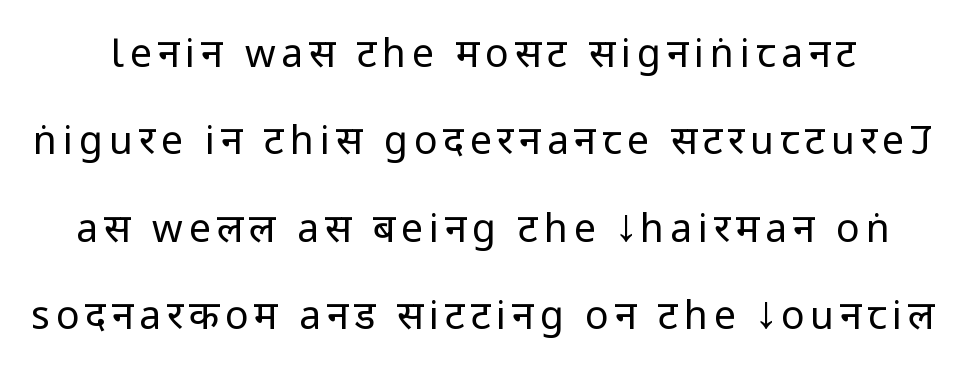
The rendering shows plain stroke endings on the letterforms — a sans-serif design. Horizontal bands of white between lines are thick stripes. Check the space under the baseline: it is left empty. Every character sits straight up, as roman type does. The font sits on the lighter half of the weight spectrum, regular included.
